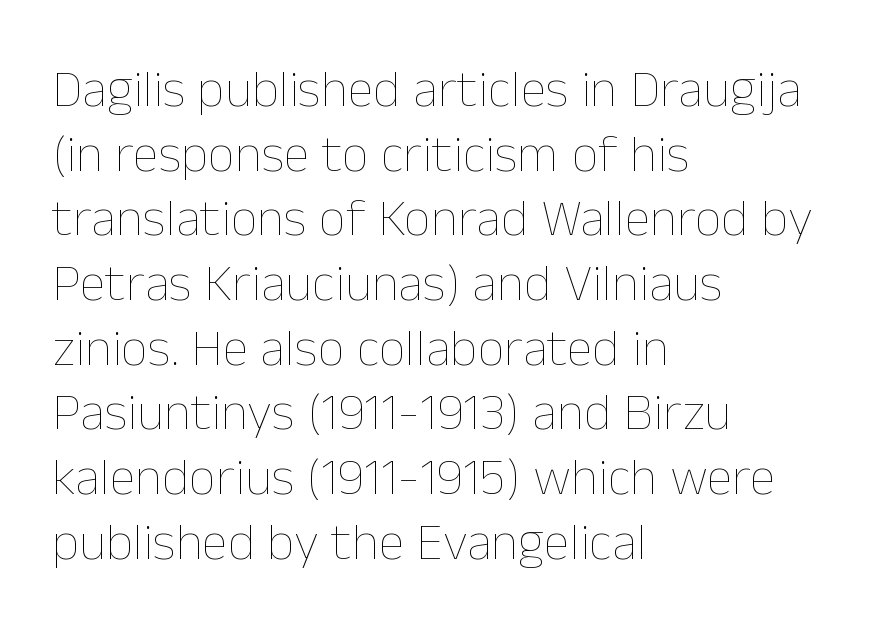
The image shows 53 px thin type, upright; set left-aligned, line spacing 1.22x, normal letter spacing, not underlined; low stroke contrast and a medium x-height.
